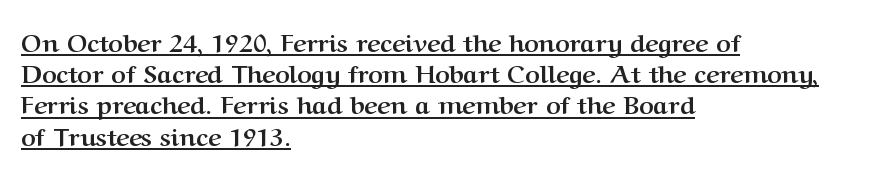
{"italic": "no", "bold": "yes", "underline": "yes", "align": "left", "line_spacing": "normal", "line_spacing_ratio": 1.25, "letter_spacing": "normal", "letter_spacing_em": 0.0, "glyph_px": 25}
